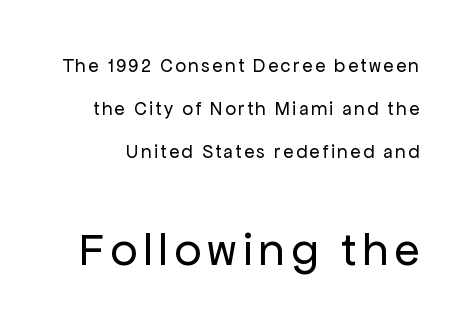
The passage shown is typed in a proportional face where columns would drift. Notice the wide empty band between every row — that's loose leading. No italicization has been applied; the sample stays upright. The font is comparable to plain body text, perhaps lighter. Lines of text with bare space underneath.
